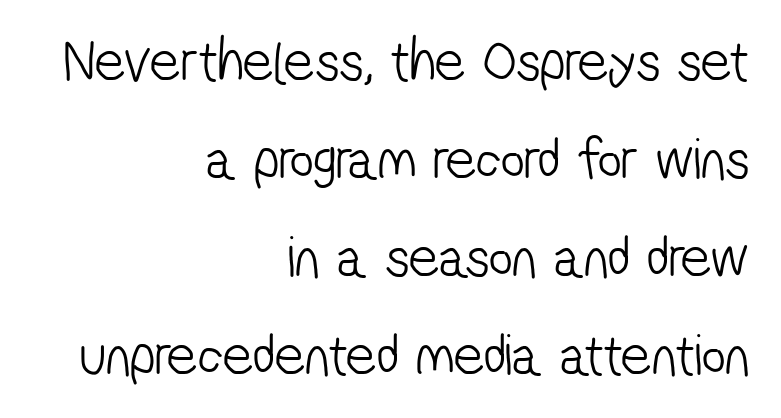
The image shows 59 px light, condensed sans-serif type; set right-aligned, normal line spacing (1.66x), normal letter spacing, not underlined; low stroke contrast and a medium x-height.
